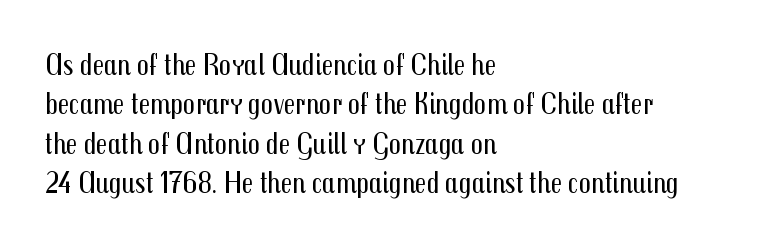
A typesetter would call this zero additional tracking. Underlining? Definitely not there. Whoever set this chose a conventional vertical rhythm. Here the designer chose a conventional face with non-uniform glyph widths. Stroke mass is kept to a normal reading level or below. The paragraph shown leans on its left margin.
